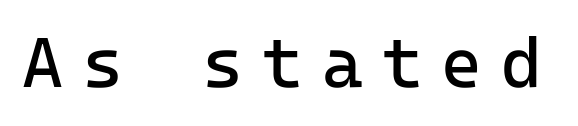
Q: Is the text bold? A: No.
Q: Is the text italic (slanted)? A: No, it is upright.
Q: Is the typeface a serif or a sans-serif typeface? A: Sans-serif.
Q: Is the text underlined? A: No.
Q: Is the spacing between letters normal or unusually wide? A: Unusually wide.
Q: Width (condensed, normal, or wide)? A: Normal.
Q: Stroke contrast? A: Low.
Q: x-height? A: Medium.
Q: Monospaced? A: Yes.
